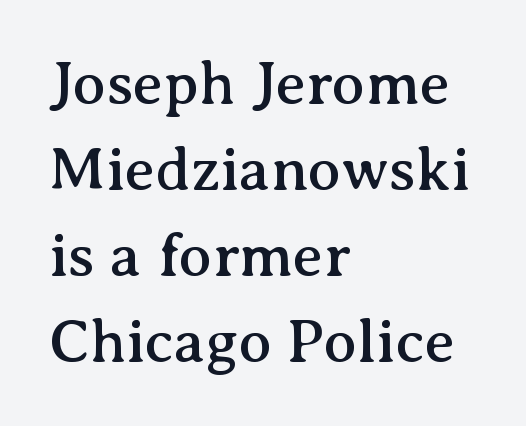
{"serif": "yes", "italic": "no", "width": "normal", "stroke_contrast": "medium", "x_height": "medium", "monospaced": "no", "underline": "no", "align": "left", "line_spacing": "normal", "line_spacing_ratio": 1.41, "letter_spacing": "normal", "letter_spacing_em": 0.0, "glyph_px": 61}
